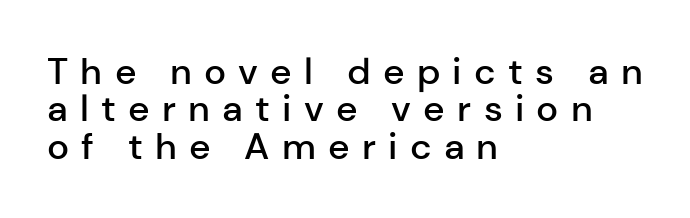
{"serif": "no", "italic": "no", "bold": "semi", "weight": "semibold", "width": "normal", "stroke_contrast": "low", "x_height": "medium", "monospaced": "no", "underline": "no", "align": "left", "line_spacing": "tight", "line_spacing_ratio": 1.01, "letter_spacing": "wide", "letter_spacing_em": 0.33, "glyph_px": 37}
